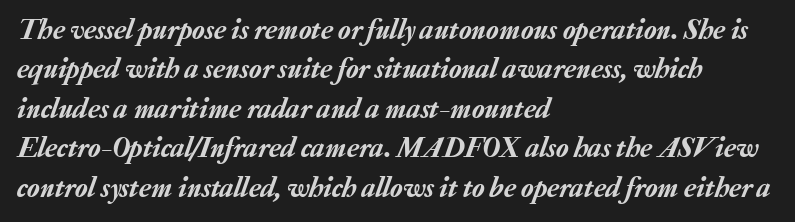
Q: Is the text italic (slanted)? A: Yes, it leans right by about 20 degrees.
Q: Is the text underlined? A: No.
Q: How is the paragraph aligned? A: Left-aligned.
Q: Is the spacing between letters normal or unusually wide? A: Normal.
Q: Is the spacing between lines tight, normal or loose? A: Normal.
Q: Width (condensed, normal, or wide)? A: Normal.
Q: Stroke contrast? A: Low.
Q: x-height? A: Medium.
Q: Monospaced? A: No.
